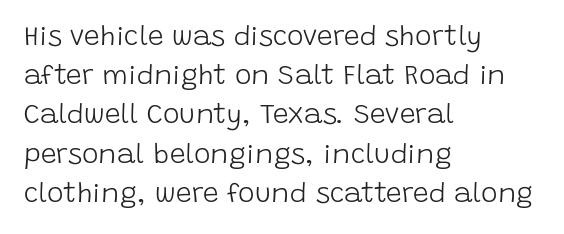
{"serif": "no", "italic": "no", "bold": "no", "weight": "light", "width": "normal", "stroke_contrast": "low", "x_height": "large", "monospaced": "no", "underline": "no", "align": "left", "line_spacing": "normal", "line_spacing_ratio": 1.4, "letter_spacing": "normal", "letter_spacing_em": 0.0, "glyph_px": 28}
